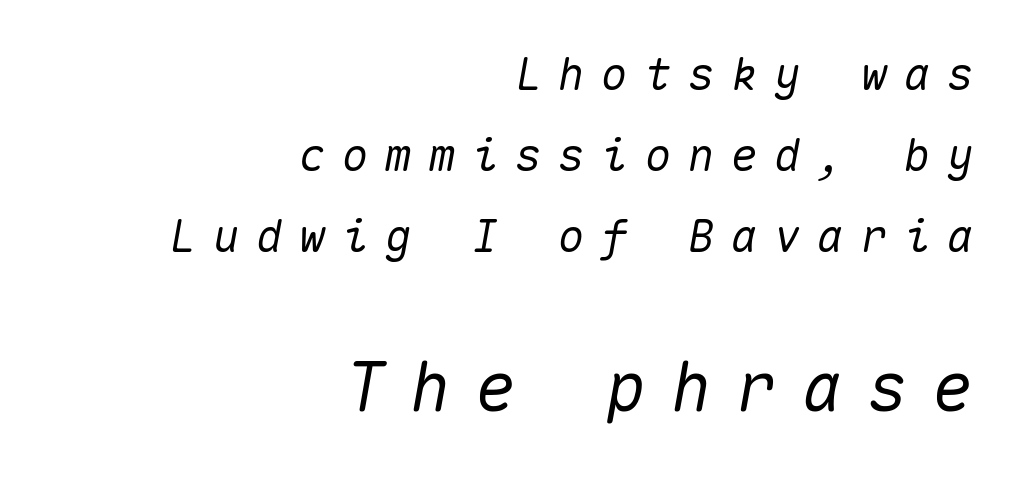
Q: Is the text italic (slanted)? A: Yes, it leans right by about 10 degrees.
Q: Is the text underlined? A: No.
Q: How is the paragraph aligned? A: Right-aligned.
Q: Is the spacing between letters normal or unusually wide? A: Unusually wide.
Q: Which block of text is set in a larger size, the first (top) or the second (bottom)? A: The second (bottom) one.
Q: Width (condensed, normal, or wide)? A: Normal.
Q: Stroke contrast? A: Medium.
Q: x-height? A: Medium.
Q: Monospaced? A: Yes.
